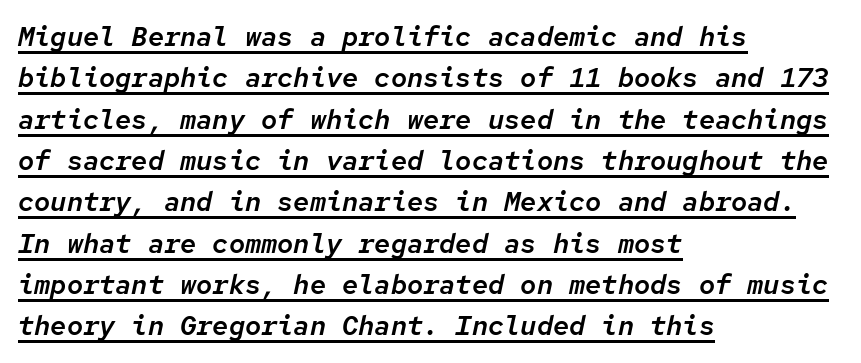
The image shows 27 px text type, italic (leaning right); set left-aligned, normal line spacing (1.53x), normal letter spacing, underlined.
